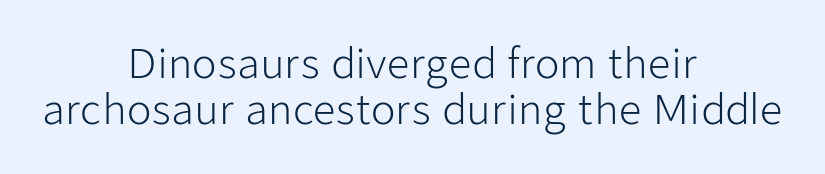
{"serif": "no", "italic": "no", "bold": "no", "weight": "light", "width": "normal", "stroke_contrast": "low", "x_height": "medium", "monospaced": "no", "underline": "no", "align": "center", "line_spacing_ratio": 1.16, "letter_spacing": "normal", "letter_spacing_em": 0.0, "glyph_px": 40}
